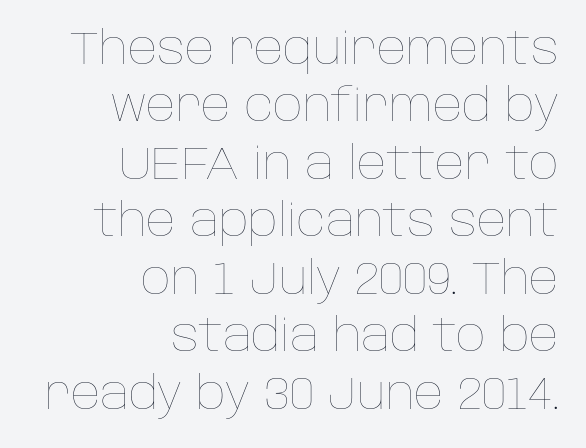
Vertically, the passage feels balanced, rows spaced as you'd expect. It's the straight-up-and-down kind of type. One-word summary of the alignment: right. Do the characters align in a grid? No, the font is proportional. The letterforms sit at book weight or below.
